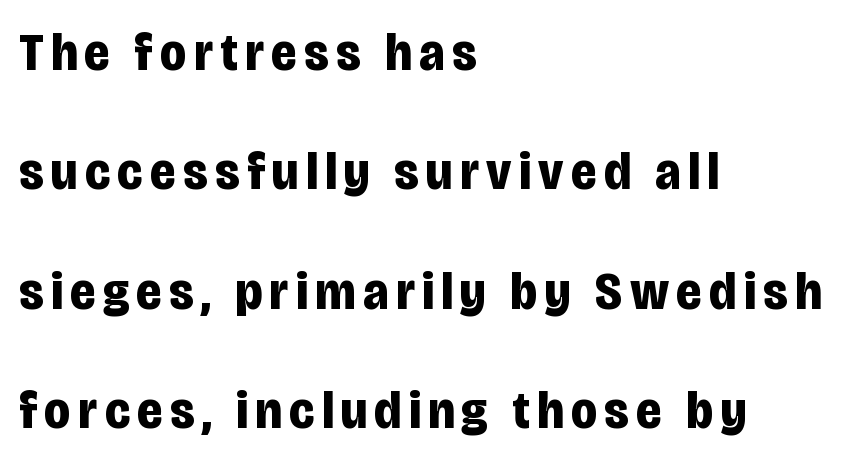
{"serif": "no", "italic": "no", "bold": "yes", "weight": "bold", "width": "condensed", "stroke_contrast": "low", "x_height": "large", "monospaced": "no", "underline": "no", "align": "left", "line_spacing": "loose", "line_spacing_ratio": 2.21, "glyph_px": 54}
